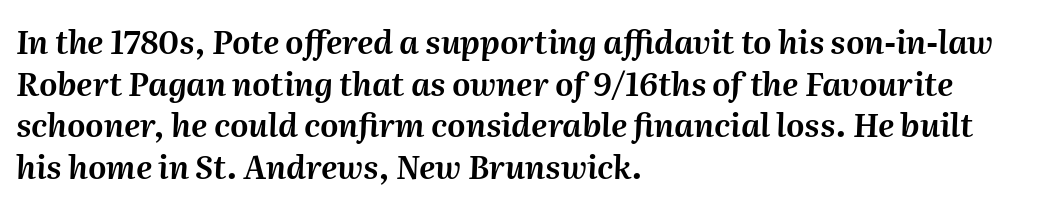
These lines keep a tight, regular rhythm from letter to letter. The passage shown is not underscored anywhere. Vertical spacing — default. Every character sits at an angle, as italics do.
